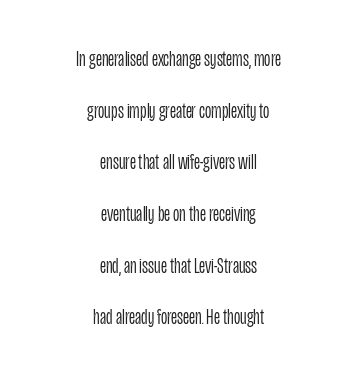
Q: Is the text bold? A: No.
Q: Is the text italic (slanted)? A: No, it is upright.
Q: Is the text underlined? A: No.
Q: How is the paragraph aligned? A: Centered.
Q: Is the spacing between letters normal or unusually wide? A: Normal.
Q: Is the spacing between lines tight, normal or loose? A: Loose.
